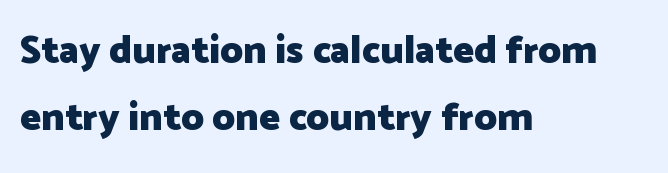
Each letter keeps its own natural width here, so spacing adapts to shape. The passage shown is not underscored anywhere. The type sits square on the baseline with zero lean. A student would call this left alignment; a typographer would say flush left, rag right.
